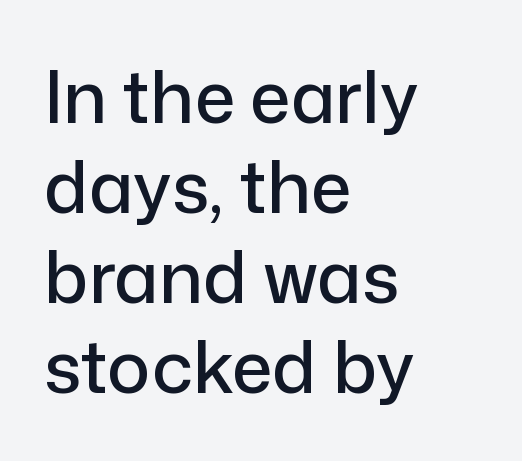
The rendering uses natural spacing where letterforms have individual widths. In terms of letterform style, serifs are entirely absent. The letters stand upright; this is a roman face. The foot of each line stays bare and open. Quick note: interline space is typical.
